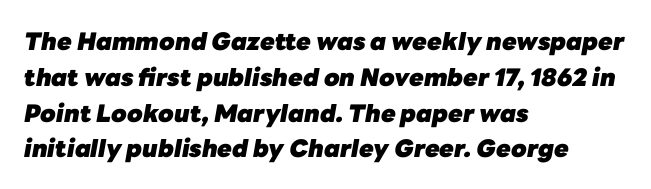
{"italic": "yes", "lean": "right", "slant_degrees": 10, "bold": "yes", "underline": "no", "align": "left", "line_spacing": "normal", "line_spacing_ratio": 1.49, "letter_spacing": "normal", "letter_spacing_em": 0.0, "glyph_px": 24}
